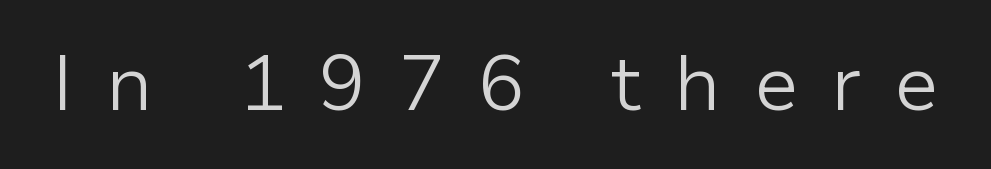
Q: Is the text bold? A: No.
Q: Is the text italic (slanted)? A: No, it is upright.
Q: Is the typeface a serif or a sans-serif typeface? A: Sans-serif.
Q: Is the text underlined? A: No.
Q: Is the spacing between letters normal or unusually wide? A: Unusually wide.
Q: Width (condensed, normal, or wide)? A: Normal.
Q: Stroke contrast? A: Low.
Q: x-height? A: Medium.
Q: Monospaced? A: No.
